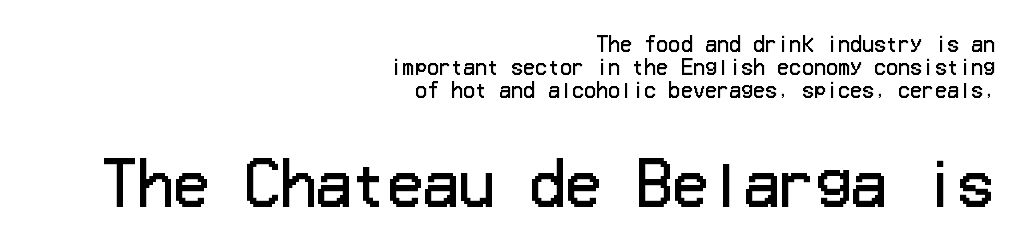
The image shows 59 px regular-weight sans-serif type, upright; set right-aligned, tight line spacing (1.14x), normal letter spacing, not underlined; the second (bottom) block is 2.95x larger; low stroke contrast and a medium x-height.
